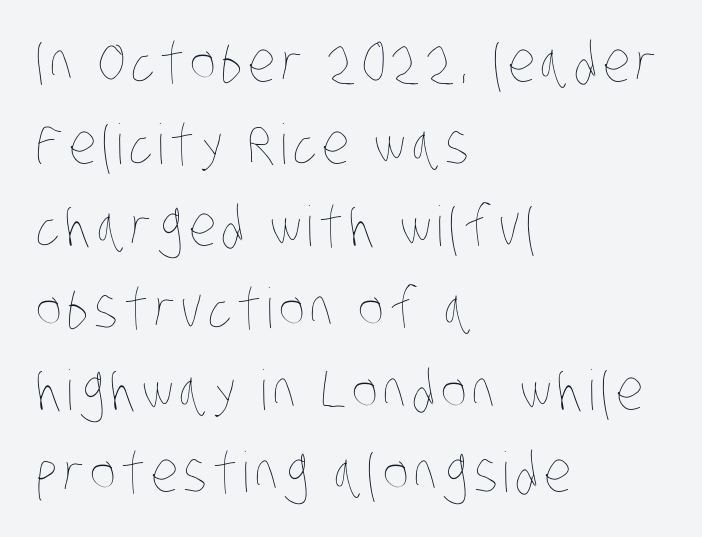
Q: Is the text bold? A: No.
Q: Is the text underlined? A: No.
Q: How is the paragraph aligned? A: Left-aligned.
Q: Is the spacing between lines tight, normal or loose? A: Normal.
Q: Width (condensed, normal, or wide)? A: Condensed.
Q: Stroke contrast? A: Low.
Q: x-height? A: Large.
Q: Monospaced? A: No.
